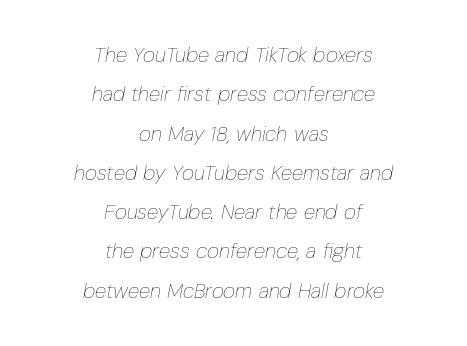
The image shows 21 px text type, italic (leaning right); set centered, line spacing 1.87x, normal letter spacing, not underlined.
